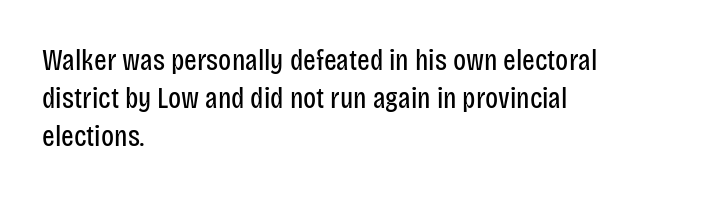
{"serif": "no", "italic": "no", "bold": "no", "weight": "regular", "width": "condensed", "stroke_contrast": "low", "x_height": "large", "monospaced": "no", "underline": "no", "align": "left", "line_spacing": "normal", "line_spacing_ratio": 1.27, "letter_spacing": "normal", "letter_spacing_em": 0.0, "glyph_px": 30}
